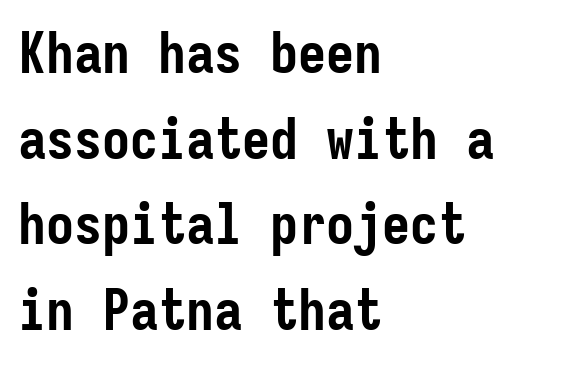
Q: Is the text bold? A: Yes.
Q: Is the text italic (slanted)? A: No, it is upright.
Q: Is the typeface a serif or a sans-serif typeface? A: Sans-serif.
Q: Is the text underlined? A: No.
Q: How is the paragraph aligned? A: Left-aligned.
Q: Is the spacing between letters normal or unusually wide? A: Normal.
Q: Is the spacing between lines tight, normal or loose? A: Normal.
Q: Width (condensed, normal, or wide)? A: Condensed.
Q: Stroke contrast? A: Low.
Q: x-height? A: Medium.
Q: Monospaced? A: Yes.
